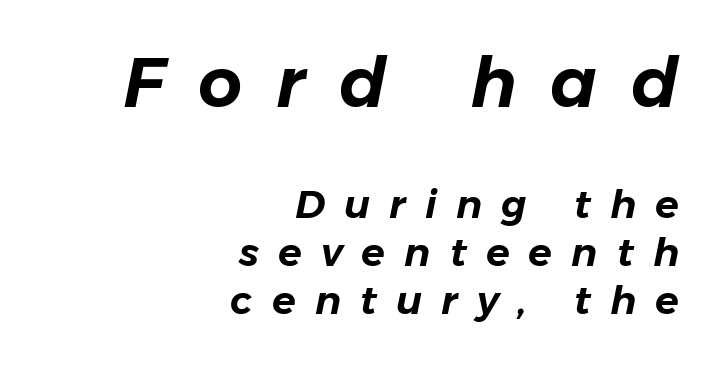
Substantial extra tracking has been applied to these lines. Has an underline been added? It has not. If you drew a line through each stem, it would be angled. Character widths vary here, with narrow letters taking less room than wide ones.
